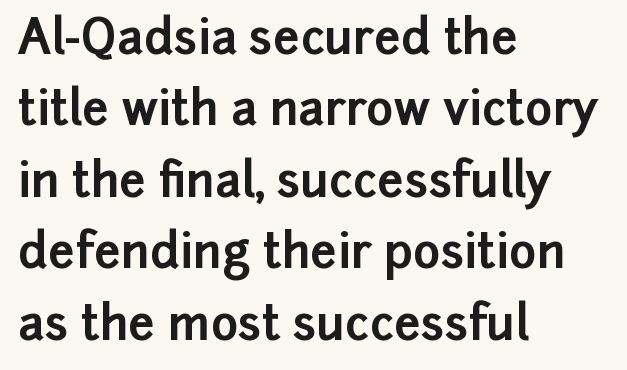
The image shows 47 px bold sans-serif type, upright; set left-aligned, normal line spacing (1.52x), normal letter spacing, not underlined; low stroke contrast and a medium x-height.
